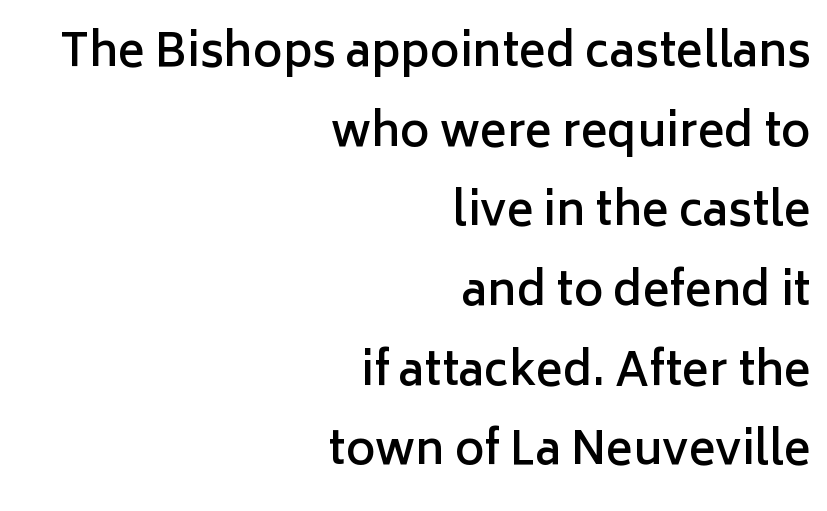
{"serif": "no", "italic": "no", "bold": "semi", "weight": "semibold", "width": "normal", "stroke_contrast": "low", "x_height": "medium", "monospaced": "no", "underline": "no", "align": "right", "line_spacing_ratio": 1.77, "letter_spacing": "normal", "letter_spacing_em": 0.0, "glyph_px": 45}
